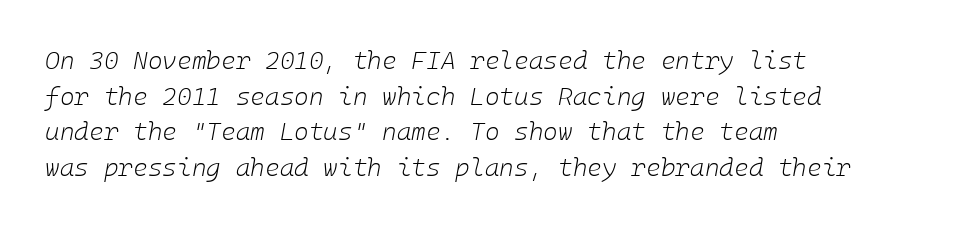
{"italic": "yes", "lean": "right", "slant_degrees": 10, "bold": "no", "underline": "no", "align": "left", "line_spacing": "normal", "line_spacing_ratio": 1.43, "letter_spacing": "normal", "letter_spacing_em": 0.0, "glyph_px": 25}
